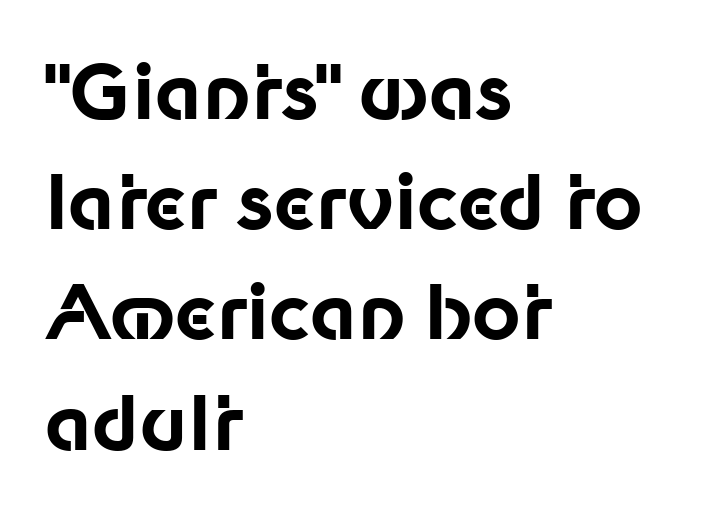
{"serif": "no", "italic": "no", "bold": "yes", "weight": "bold", "width": "normal", "stroke_contrast": "low", "x_height": "medium", "monospaced": "no", "underline": "no", "align": "left", "line_spacing": "normal", "line_spacing_ratio": 1.47, "letter_spacing": "normal", "letter_spacing_em": 0.0, "glyph_px": 75}
